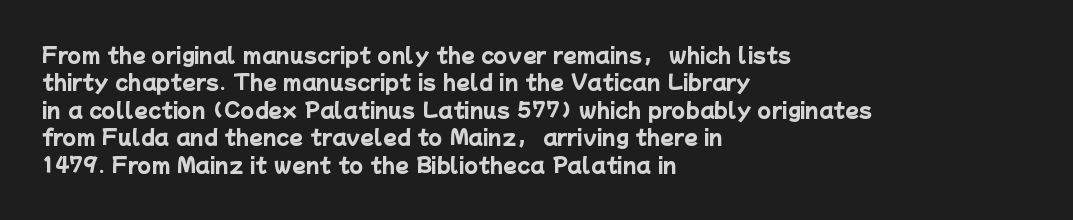
The image shows 20 px bold type; set left-aligned, normal line spacing (1.37x), normal letter spacing, not underlined.
